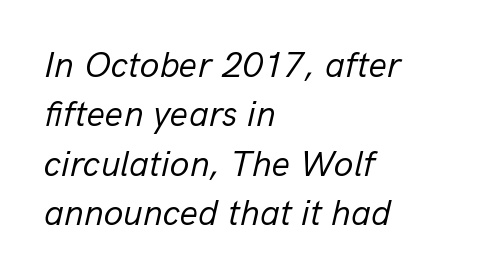
The image shows 36 px regular-weight type, italic (leaning right); set left-aligned, normal line spacing (1.37x), normal letter spacing, not underlined; low stroke contrast and a medium x-height.
